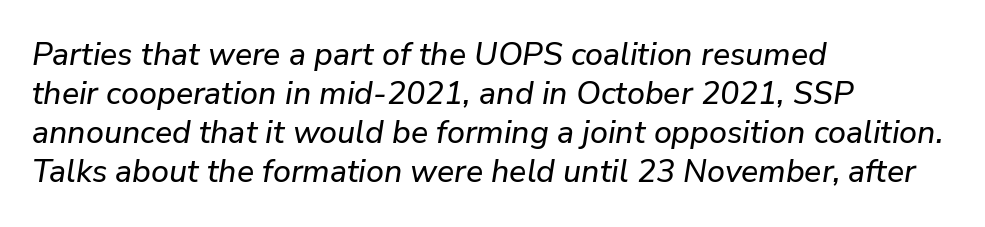
Q: Is the text italic (slanted)? A: Yes, it leans right by about 9 degrees.
Q: Is the text underlined? A: No.
Q: How is the paragraph aligned? A: Left-aligned.
Q: Is the spacing between letters normal or unusually wide? A: Normal.
Q: Width (condensed, normal, or wide)? A: Normal.
Q: Stroke contrast? A: Low.
Q: x-height? A: Medium.
Q: Monospaced? A: No.
